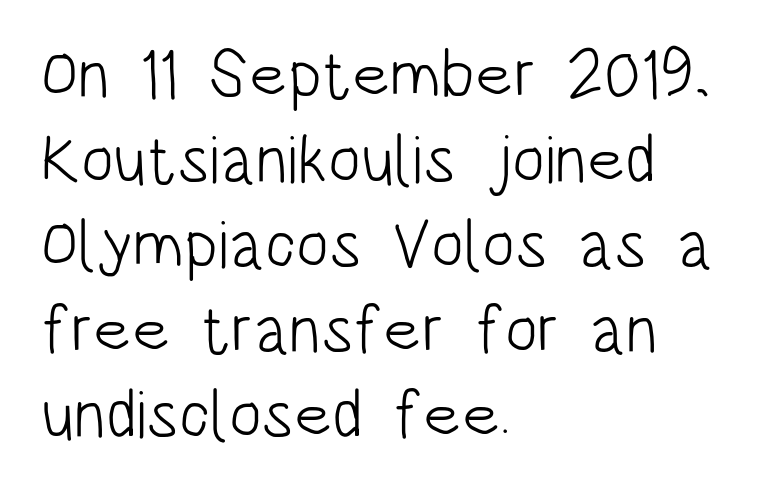
Q: Is the text bold? A: No.
Q: Is the text italic (slanted)? A: No, it is upright.
Q: Is the typeface a serif or a sans-serif typeface? A: Sans-serif.
Q: Is the text underlined? A: No.
Q: How is the paragraph aligned? A: Left-aligned.
Q: Is the spacing between letters normal or unusually wide? A: Normal.
Q: Is the spacing between lines tight, normal or loose? A: Normal.
Q: Width (condensed, normal, or wide)? A: Condensed.
Q: Stroke contrast? A: Low.
Q: x-height? A: Large.
Q: Monospaced? A: No.
